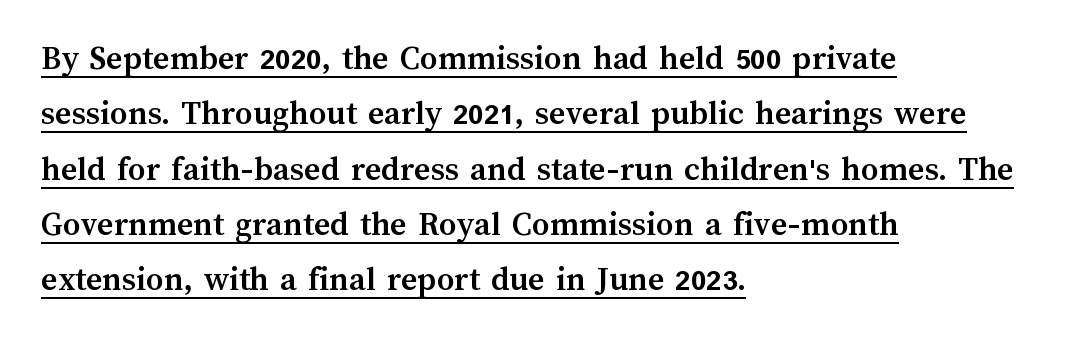
{"italic": "no", "bold": "yes", "weight": "semibold", "width": "normal", "stroke_contrast": "medium", "x_height": "medium", "monospaced": "no", "underline": "yes", "align": "left", "line_spacing": "normal", "line_spacing_ratio": 1.58, "letter_spacing": "normal", "letter_spacing_em": 0.0, "glyph_px": 35}
